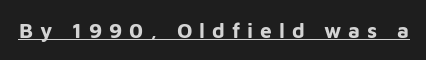
Q: Is the text bold? A: Yes.
Q: Is the text italic (slanted)? A: No, it is upright.
Q: Is the text underlined? A: Yes.
Q: Is the spacing between letters normal or unusually wide? A: Unusually wide.
